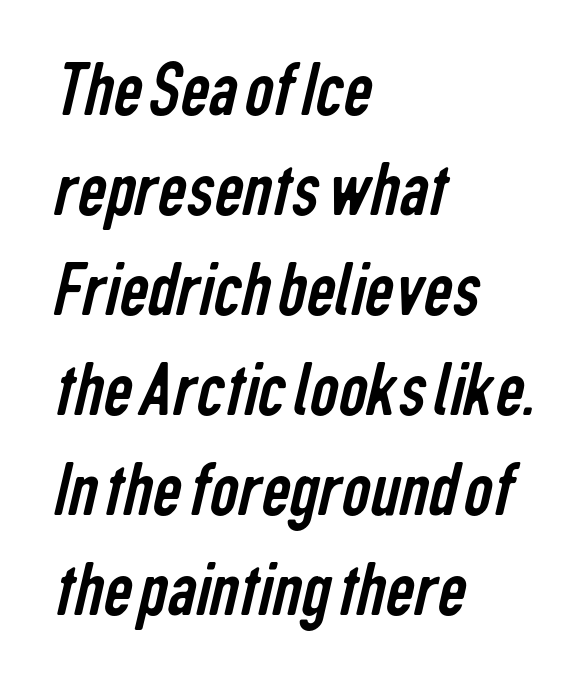
Weight: not bold — regular or lighter. Visually the block forms a straight wall on the left and a jagged coastline on the right. Nothing unusual about the tracking: characters are spaced as the font intends. A bare baseline throughout the passage. The rows are spaced the way most documents space them. Here the designer chose a conventional face with non-uniform glyph widths.
